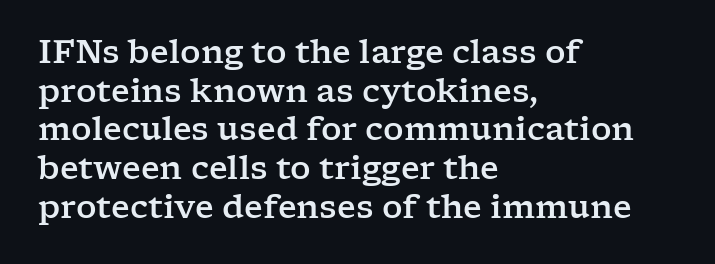
Q: Is the text italic (slanted)? A: No, it is upright.
Q: Is the typeface a serif or a sans-serif typeface? A: Serif.
Q: Is the text underlined? A: No.
Q: How is the paragraph aligned? A: Left-aligned.
Q: Is the spacing between letters normal or unusually wide? A: Normal.
Q: Width (condensed, normal, or wide)? A: Wide.
Q: Stroke contrast? A: Low.
Q: x-height? A: Medium.
Q: Monospaced? A: No.
